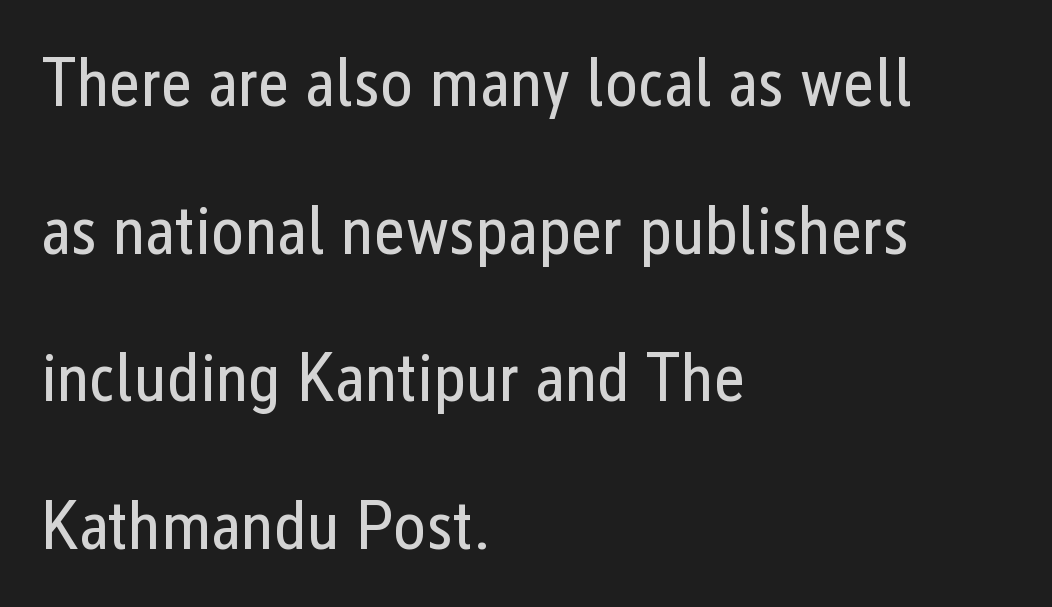
The image shows 69 px regular-weight, condensed sans-serif type, upright; set left-aligned, loose line spacing (2.14x), normal letter spacing, not underlined; low stroke contrast and a medium x-height.
